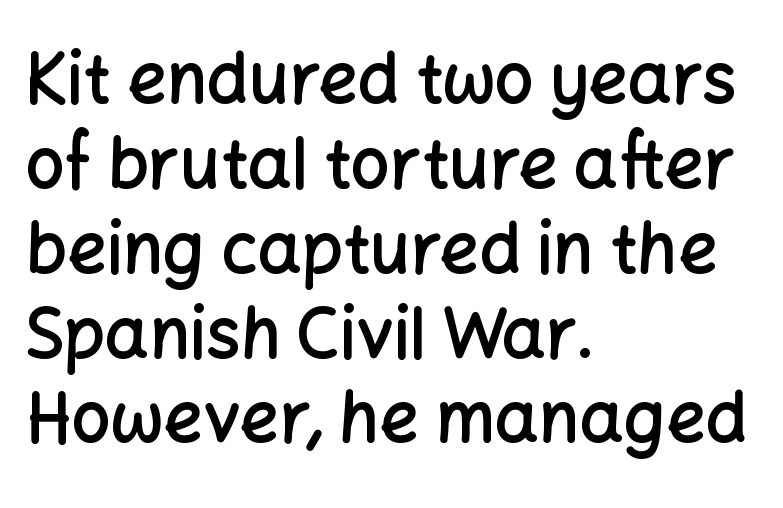
Q: Is the text bold? A: Semi-bold.
Q: Is the text italic (slanted)? A: No, it is upright.
Q: Is the typeface a serif or a sans-serif typeface? A: Sans-serif.
Q: Is the text underlined? A: No.
Q: How is the paragraph aligned? A: Left-aligned.
Q: Is the spacing between letters normal or unusually wide? A: Normal.
Q: Width (condensed, normal, or wide)? A: Normal.
Q: Stroke contrast? A: Low.
Q: x-height? A: Medium.
Q: Monospaced? A: No.
